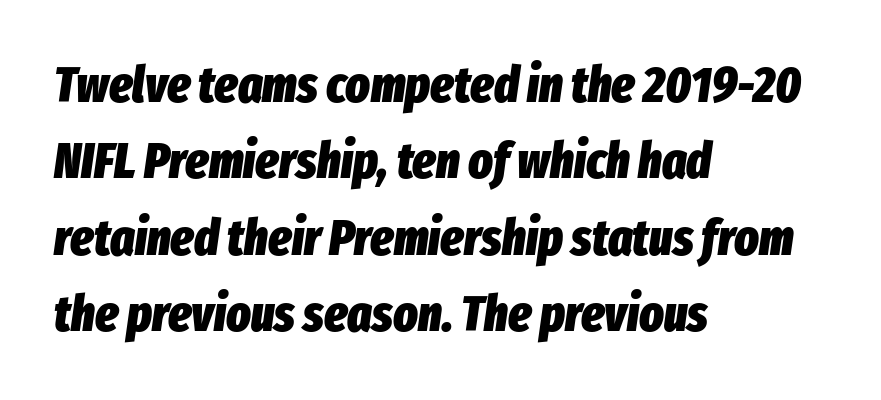
Q: Is the text bold? A: Yes.
Q: Is the text italic (slanted)? A: Yes, it leans right by about 8 degrees.
Q: Is the text underlined? A: No.
Q: How is the paragraph aligned? A: Left-aligned.
Q: Is the spacing between letters normal or unusually wide? A: Normal.
Q: Is the spacing between lines tight, normal or loose? A: Normal.
Q: Width (condensed, normal, or wide)? A: Condensed.
Q: Stroke contrast? A: Low.
Q: x-height? A: Medium.
Q: Monospaced? A: No.
